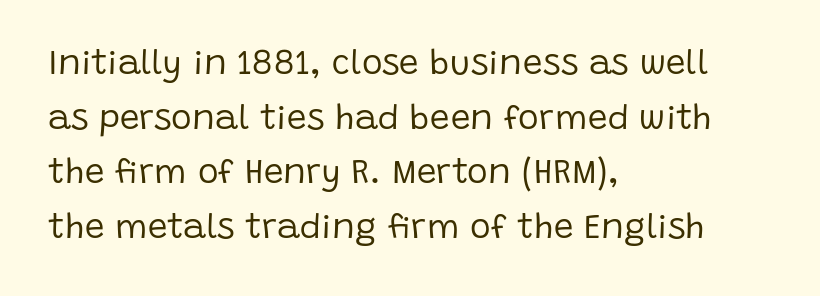
Q: Is the text bold? A: No.
Q: Is the text italic (slanted)? A: No, it is upright.
Q: Is the typeface a serif or a sans-serif typeface? A: Sans-serif.
Q: Is the text underlined? A: No.
Q: How is the paragraph aligned? A: Left-aligned.
Q: Is the spacing between letters normal or unusually wide? A: Normal.
Q: Is the spacing between lines tight, normal or loose? A: Normal.
Q: Width (condensed, normal, or wide)? A: Normal.
Q: Stroke contrast? A: Low.
Q: x-height? A: Large.
Q: Monospaced? A: No.
